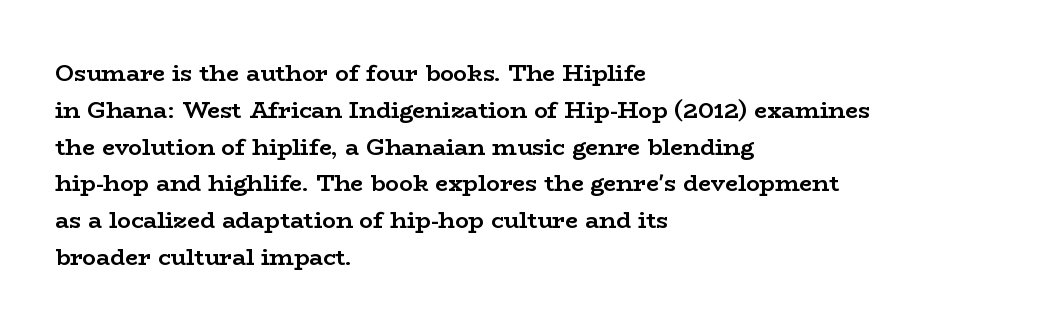
Q: Is the text bold? A: Yes.
Q: Is the text italic (slanted)? A: No, it is upright.
Q: Is the text underlined? A: No.
Q: How is the paragraph aligned? A: Left-aligned.
Q: Is the spacing between letters normal or unusually wide? A: Normal.
Q: Is the spacing between lines tight, normal or loose? A: Normal.
